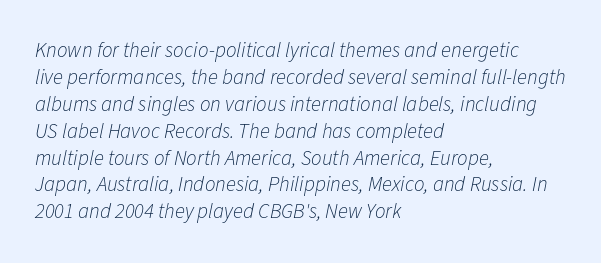
The image shows 21 px text type, italic (leaning right); set left-aligned, normal line spacing (1.28x), normal letter spacing, not underlined.
